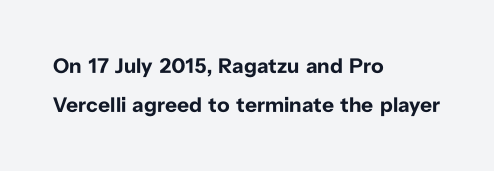
Q: Is the text bold? A: Yes.
Q: Is the text italic (slanted)? A: No, it is upright.
Q: Is the text underlined? A: No.
Q: How is the paragraph aligned? A: Left-aligned.
Q: Is the spacing between letters normal or unusually wide? A: Normal.
